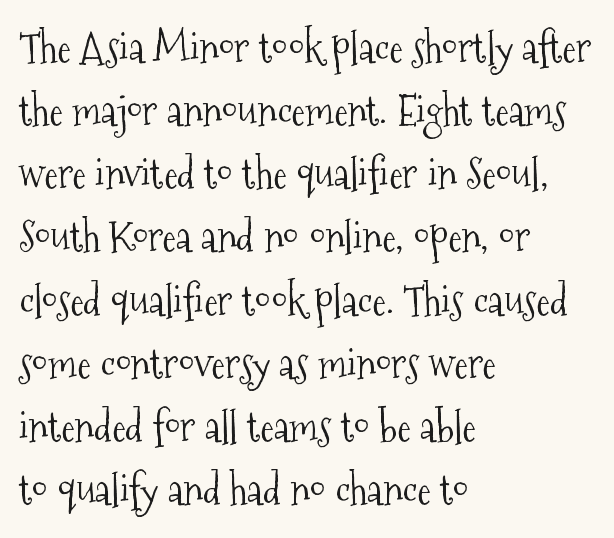
The image shows 41 px light, condensed serif type, upright; set left-aligned, normal line spacing (1.54x), normal letter spacing, not underlined; medium stroke contrast and a medium x-height.
